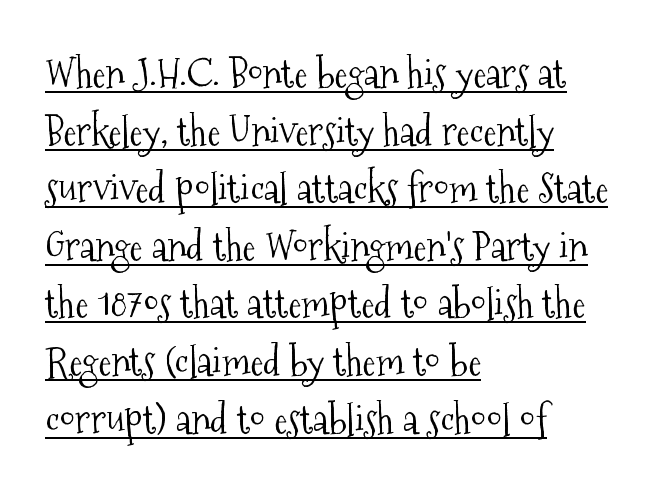
{"serif": "yes", "italic": "no", "bold": "no", "weight": "light", "width": "condensed", "stroke_contrast": "medium", "x_height": "medium", "monospaced": "no", "underline": "yes", "align": "left", "line_spacing": "normal", "line_spacing_ratio": 1.44, "letter_spacing": "normal", "letter_spacing_em": 0.0, "glyph_px": 40}
